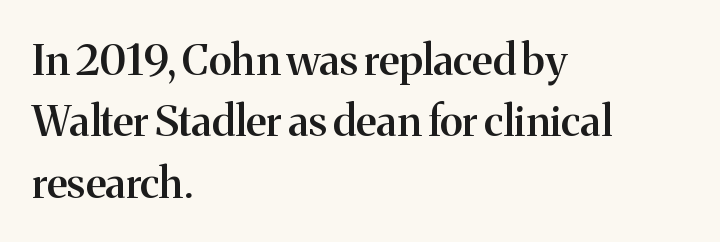
{"serif": "yes", "italic": "no", "bold": "semi", "weight": "semibold", "width": "normal", "stroke_contrast": "medium", "x_height": "medium", "monospaced": "no", "underline": "no", "align": "left", "line_spacing": "normal", "line_spacing_ratio": 1.43, "letter_spacing": "normal", "letter_spacing_em": 0.0, "glyph_px": 43}
